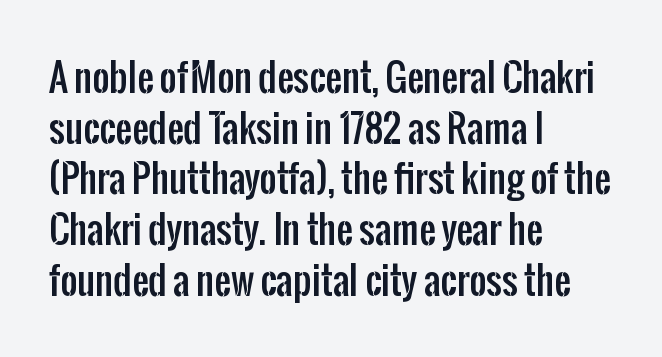
Q: Is the text italic (slanted)? A: No, it is upright.
Q: Is the typeface a serif or a sans-serif typeface? A: Sans-serif.
Q: Is the text underlined? A: No.
Q: How is the paragraph aligned? A: Left-aligned.
Q: Is the spacing between letters normal or unusually wide? A: Normal.
Q: Is the spacing between lines tight, normal or loose? A: Normal.
Q: Width (condensed, normal, or wide)? A: Condensed.
Q: Stroke contrast? A: Low.
Q: x-height? A: Medium.
Q: Monospaced? A: No.
